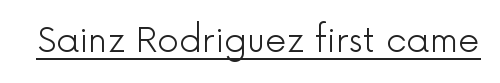
{"serif": "no", "italic": "no", "bold": "no", "weight": "light", "width": "normal", "x_height": "medium", "monospaced": "no", "underline": "yes", "letter_spacing": "normal", "letter_spacing_em": 0.0, "glyph_px": 34}
